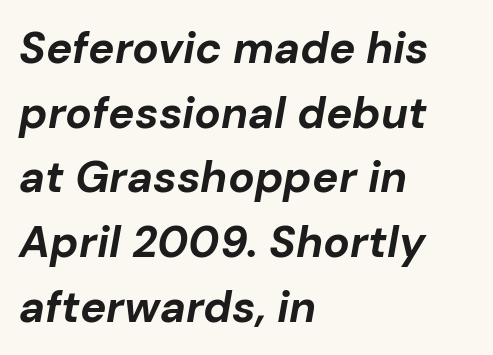
The image shows 44 px bold type, italic (leaning right); set left-aligned, normal line spacing (1.47x), normal letter spacing, not underlined; low stroke contrast and a medium x-height.
